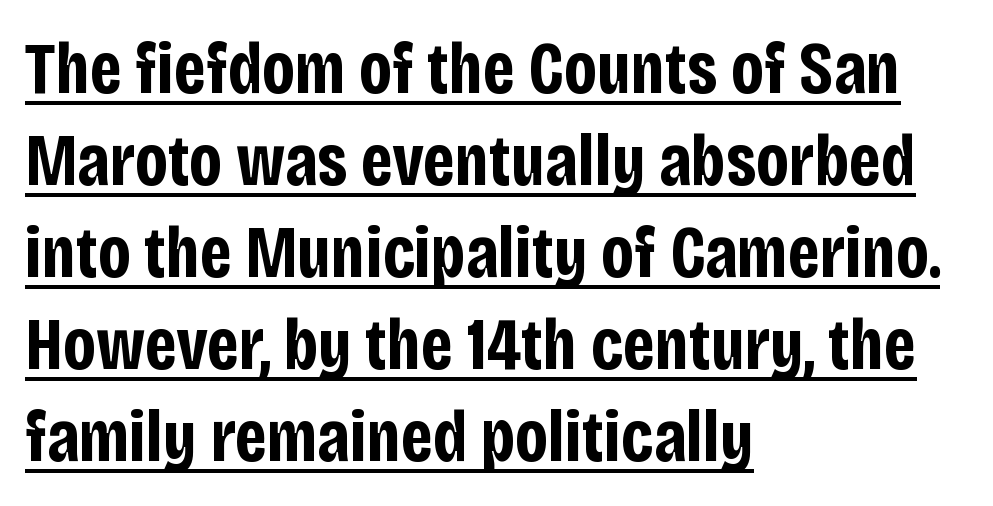
The image shows 73 px bold, condensed sans-serif type, upright; set left-aligned, normal line spacing (1.26x), normal letter spacing, underlined; low stroke contrast and a large x-height.
